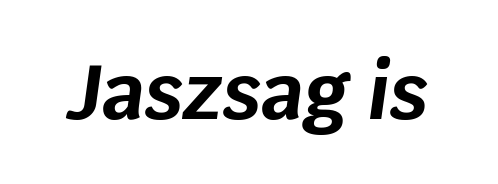
Q: Is the text bold? A: Yes.
Q: Is the text italic (slanted)? A: Yes, it leans right by about 8 degrees.
Q: Is the text underlined? A: No.
Q: Is the spacing between letters normal or unusually wide? A: Normal.
Q: Width (condensed, normal, or wide)? A: Normal.
Q: Stroke contrast? A: Low.
Q: x-height? A: Large.
Q: Monospaced? A: No.
